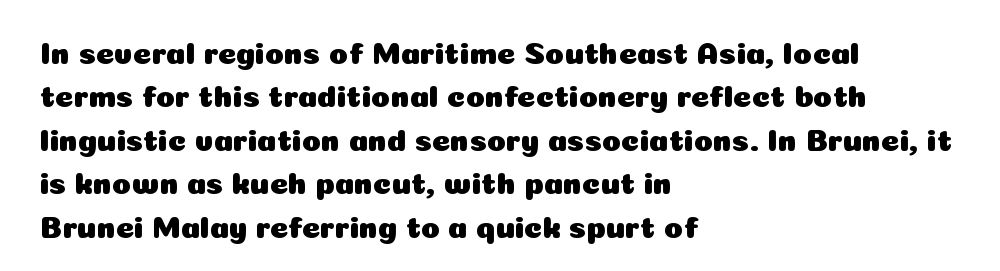
A roman cut, with each character standing at attention. The paragraph shown leans on its left margin. Check the space under the baseline: it is left empty. The face used here is proportionally spaced, like ordinary book or web type. The face used here is rendered with its standard letterfit. Compared with typical paragraphs, the rows here are spaced about the same.
